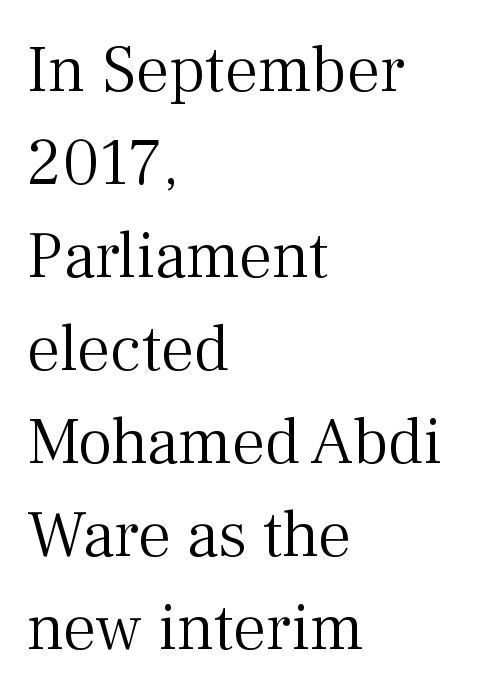
The image shows 66 px light serif type, upright; set left-aligned, normal line spacing (1.41x), normal letter spacing, not underlined; medium stroke contrast and a medium x-height.
